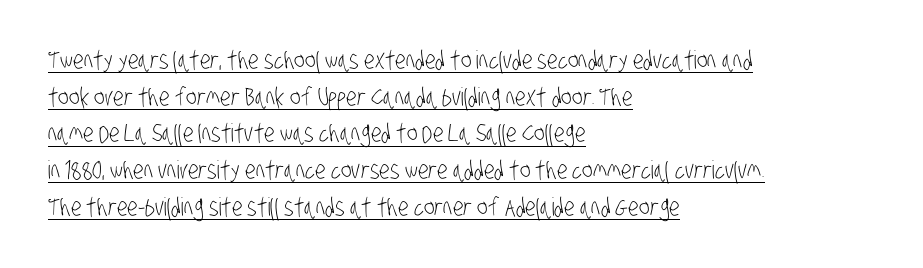
The image shows 25 px text type; set left-aligned, normal line spacing (1.47x), normal letter spacing, underlined.
